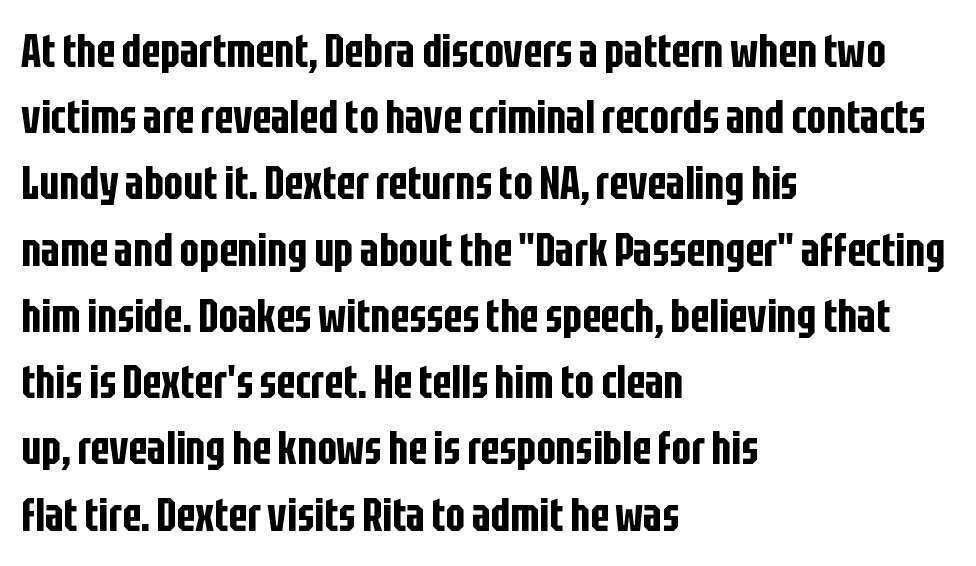
{"serif": "no", "italic": "no", "width": "condensed", "stroke_contrast": "low", "x_height": "large", "monospaced": "no", "underline": "no", "align": "left", "line_spacing": "normal", "line_spacing_ratio": 1.44, "letter_spacing": "normal", "letter_spacing_em": 0.0, "glyph_px": 46}
